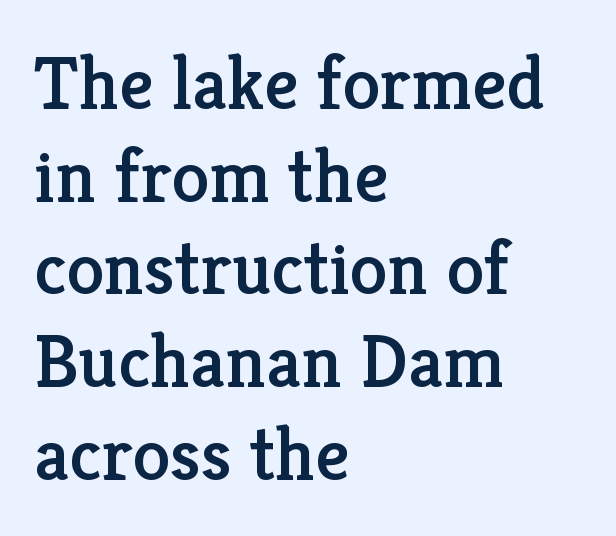
Q: Is the text italic (slanted)? A: No, it is upright.
Q: Is the typeface a serif or a sans-serif typeface? A: Serif.
Q: Is the text underlined? A: No.
Q: How is the paragraph aligned? A: Left-aligned.
Q: Is the spacing between letters normal or unusually wide? A: Normal.
Q: Width (condensed, normal, or wide)? A: Normal.
Q: Stroke contrast? A: Low.
Q: x-height? A: Medium.
Q: Monospaced? A: No.
